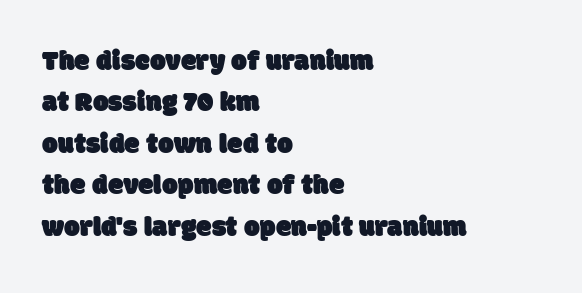
{"serif": "no", "width": "normal", "stroke_contrast": "low", "x_height": "large", "monospaced": "no", "underline": "no", "align": "left", "line_spacing": "normal", "line_spacing_ratio": 1.48, "letter_spacing": "normal", "letter_spacing_em": 0.0, "glyph_px": 28}
